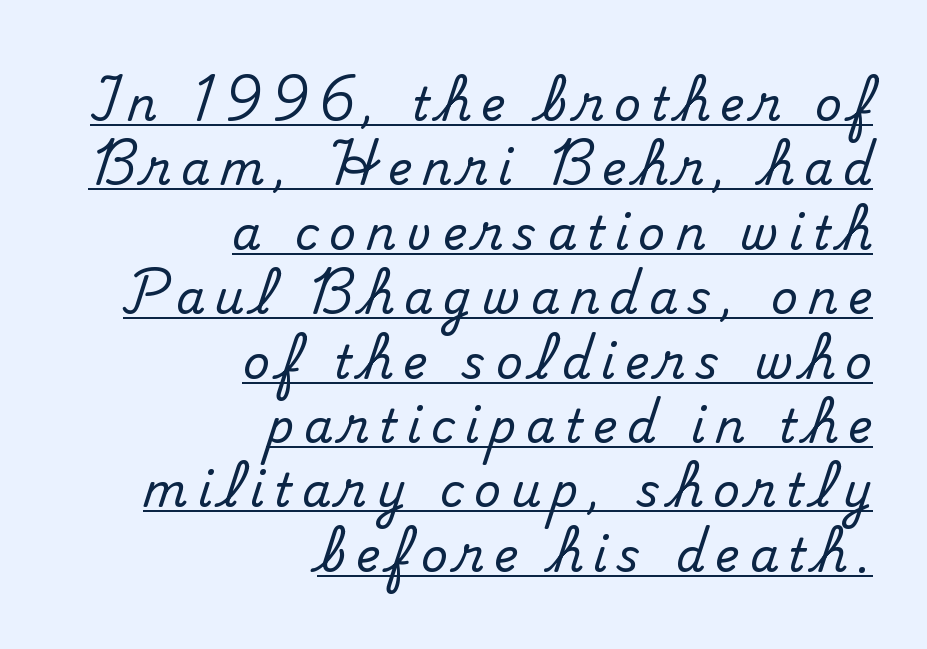
{"serif": "yes", "width": "normal", "stroke_contrast": "medium", "x_height": "small", "monospaced": "no", "underline": "yes", "align": "right", "line_spacing": "normal", "line_spacing_ratio": 1.4, "letter_spacing": "wide", "letter_spacing_em": 0.22, "glyph_px": 46}
